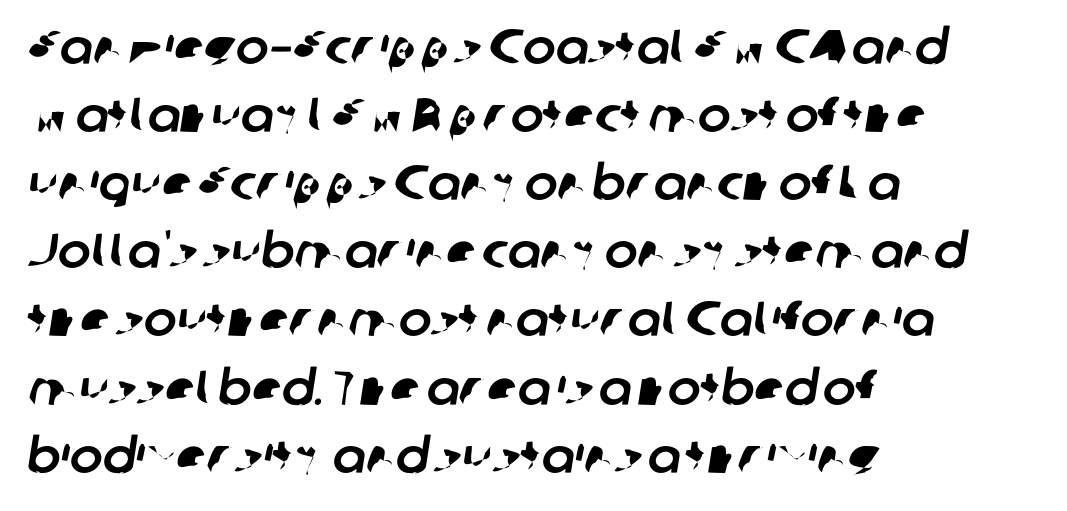
{"serif": "no", "width": "normal", "stroke_contrast": "low", "x_height": "medium", "monospaced": "no", "underline": "no", "align": "left", "line_spacing": "normal", "line_spacing_ratio": 1.39, "letter_spacing": "normal", "letter_spacing_em": 0.0, "glyph_px": 49}
